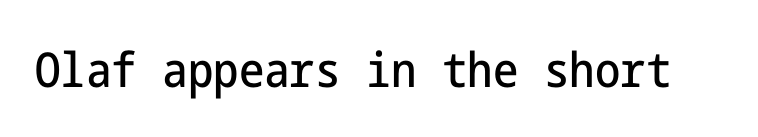
Upright lettering throughout. The strip under each line holds only bare page. Short note: letters normally spaced. To sum up the face: it is a sans, with no serifs.
